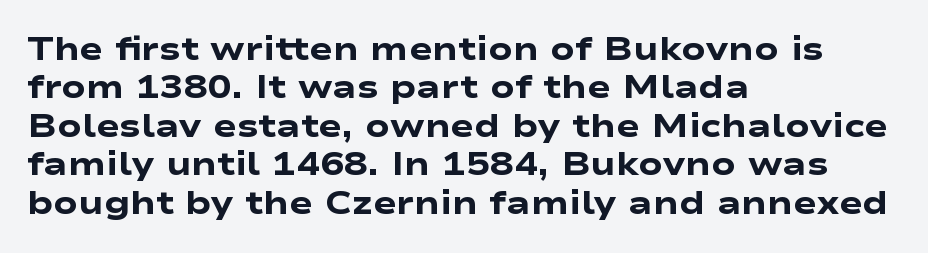
Q: Is the text bold? A: Yes.
Q: Is the typeface a serif or a sans-serif typeface? A: Sans-serif.
Q: Is the text underlined? A: No.
Q: How is the paragraph aligned? A: Left-aligned.
Q: Is the spacing between letters normal or unusually wide? A: Normal.
Q: Width (condensed, normal, or wide)? A: Wide.
Q: Stroke contrast? A: Low.
Q: x-height? A: Medium.
Q: Monospaced? A: No.
